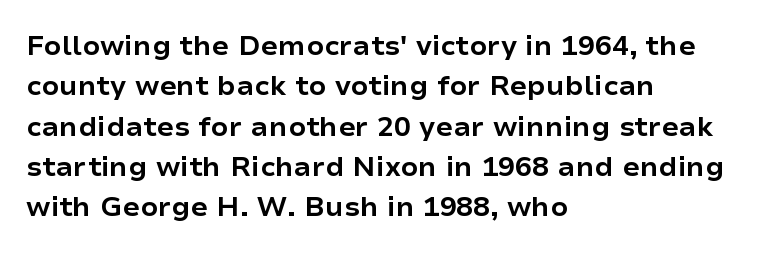
Set as a true bold cut, around the 700 mark. Horizontally, the lines are justified to the leading edge only. Spacing verdict: proportional, widths tailored to each character. The letters stand upright; this is a roman face. Type without underlining. This rendering leaves character spacing at its baseline value.
